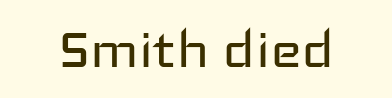
The image shows 67 px regular-weight, wide sans-serif type, upright; set normal letter spacing, not underlined; low stroke contrast and a medium x-height.
